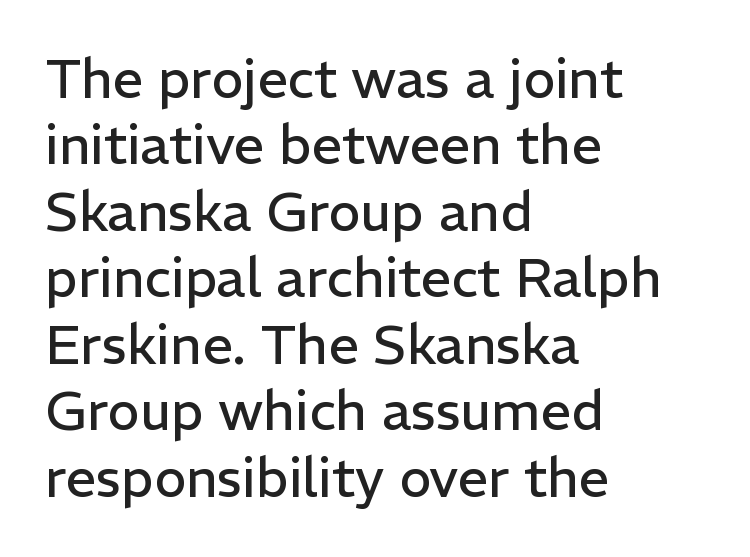
The image shows 54 px regular-weight sans-serif type, upright; set left-aligned, line spacing 1.23x, normal letter spacing, not underlined; low stroke contrast and a medium x-height.
